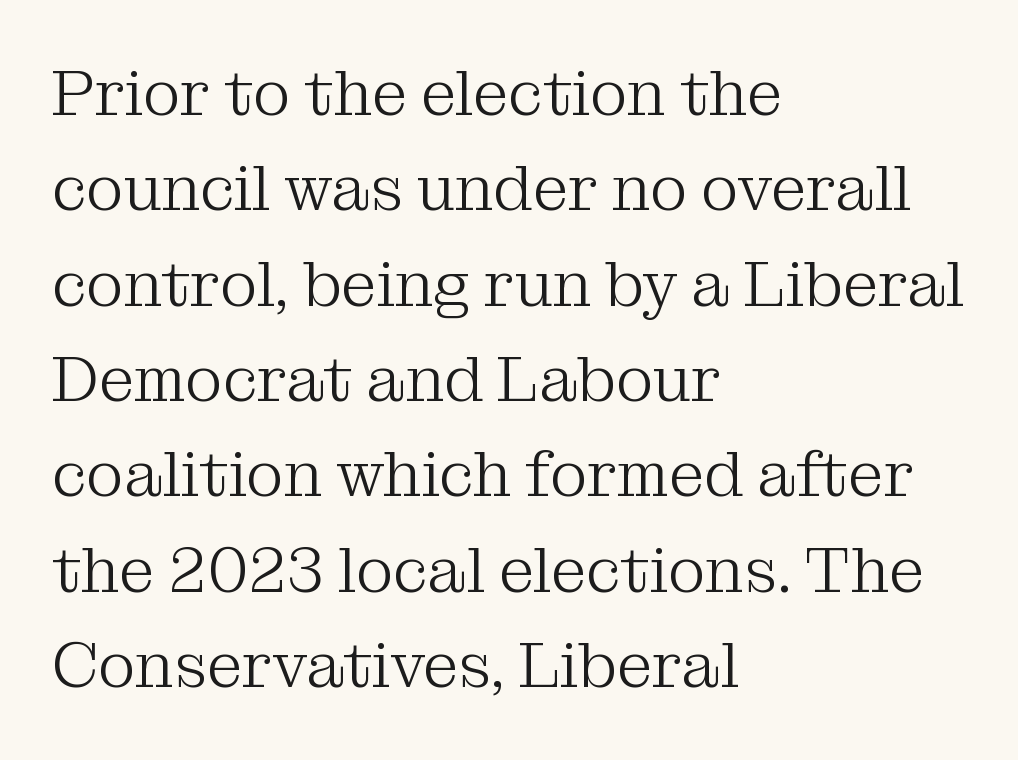
Q: Is the text bold? A: No.
Q: Is the text italic (slanted)? A: No, it is upright.
Q: Is the typeface a serif or a sans-serif typeface? A: Serif.
Q: Is the text underlined? A: No.
Q: How is the paragraph aligned? A: Left-aligned.
Q: Is the spacing between letters normal or unusually wide? A: Normal.
Q: Is the spacing between lines tight, normal or loose? A: Normal.
Q: Width (condensed, normal, or wide)? A: Normal.
Q: Stroke contrast? A: Medium.
Q: x-height? A: Medium.
Q: Monospaced? A: No.
